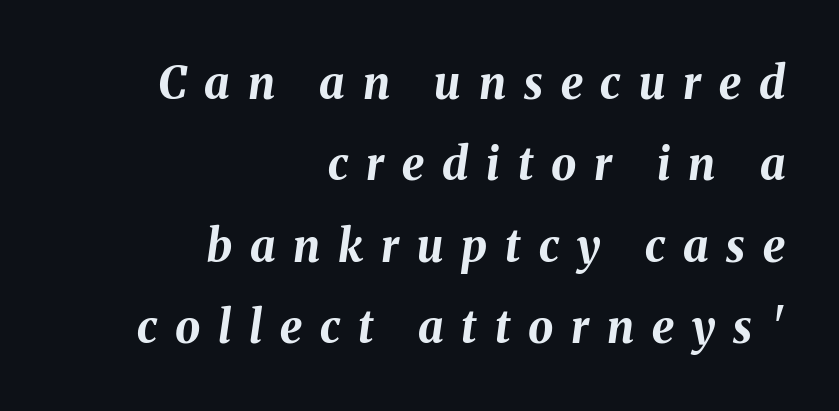
A typesetter would mark this as italic. This rendering widens character spacing well past its baseline value. The passage shown is typed in a proportional face where columns would drift. Heft: maximum for text — a bold.
